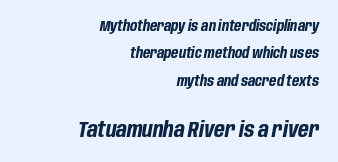
The image shows 22 px bold type, italic (leaning right); set right-aligned, line spacing 1.83x, normal letter spacing, not underlined; the second (bottom) block is 1.47x larger.
